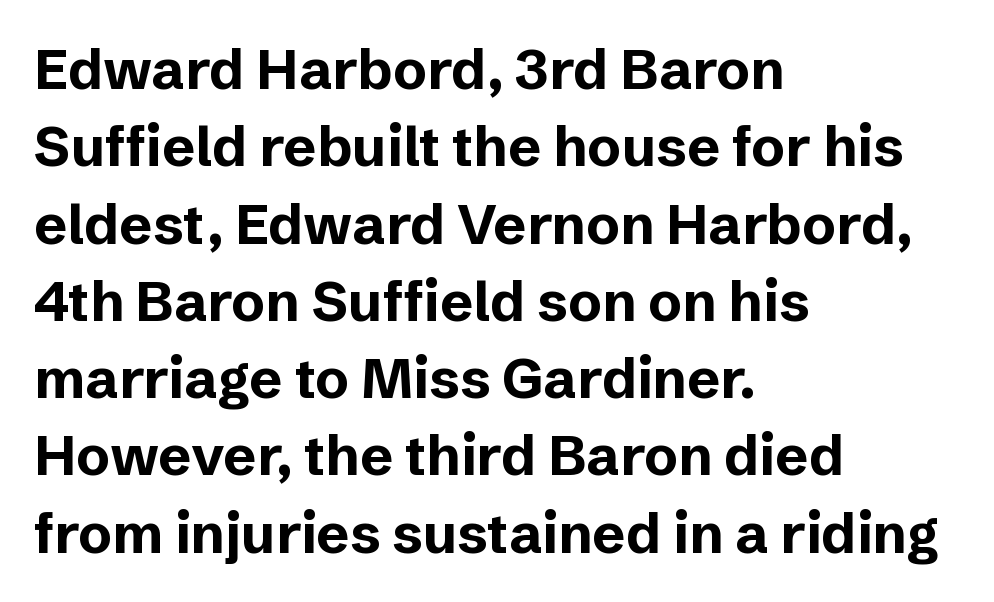
{"serif": "no", "italic": "no", "bold": "yes", "weight": "bold", "width": "normal", "stroke_contrast": "low", "x_height": "medium", "monospaced": "no", "underline": "no", "align": "left", "line_spacing": "normal", "line_spacing_ratio": 1.38, "letter_spacing": "normal", "letter_spacing_em": 0.0, "glyph_px": 56}
